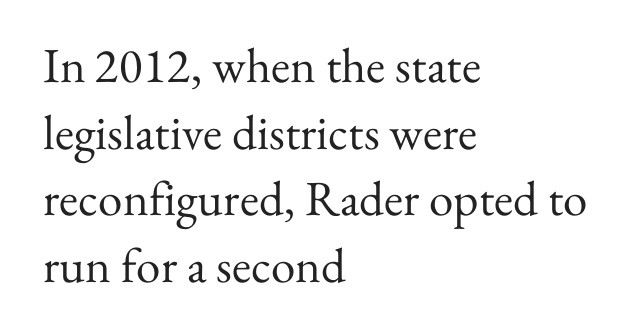
These lines stack with their left ends in a neat column. A typesetter would call this leading conventional body-copy spacing. Just letters on the line, the space beneath them empty. The type is set solid horizontally, with unmodified tracking.
